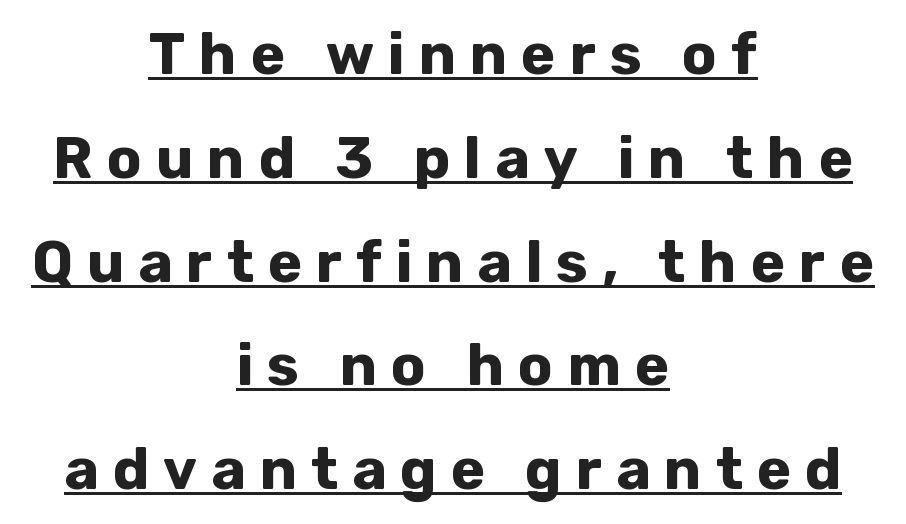
{"serif": "no", "italic": "no", "bold": "yes", "weight": "bold", "width": "normal", "stroke_contrast": "low", "x_height": "medium", "monospaced": "no", "underline": "yes", "align": "center", "line_spacing_ratio": 1.79, "letter_spacing": "wide", "letter_spacing_em": 0.24, "glyph_px": 58}
